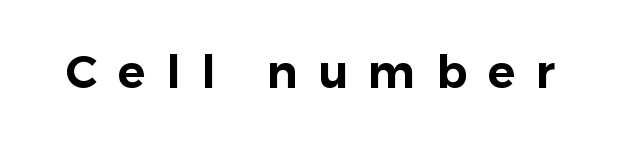
{"serif": "no", "italic": "no", "width": "normal", "stroke_contrast": "low", "x_height": "medium", "monospaced": "no", "underline": "no", "letter_spacing": "wide", "letter_spacing_em": 0.44, "glyph_px": 46}
